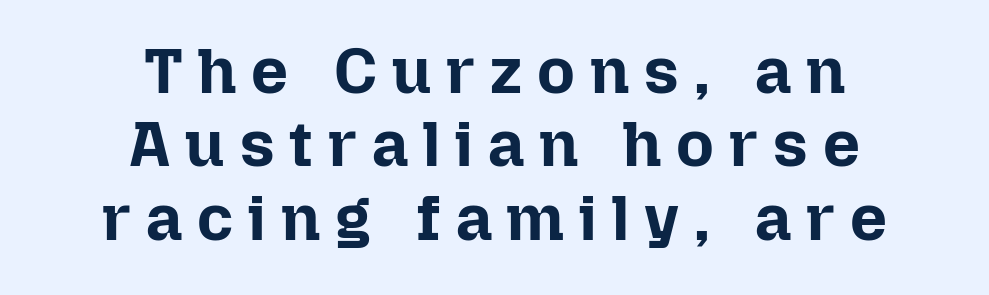
The image shows 65 px bold type, upright; set centered, tight line spacing (1.13x), unusually wide letter spacing (+0.23 em), not underlined; low stroke contrast and a medium x-height.
